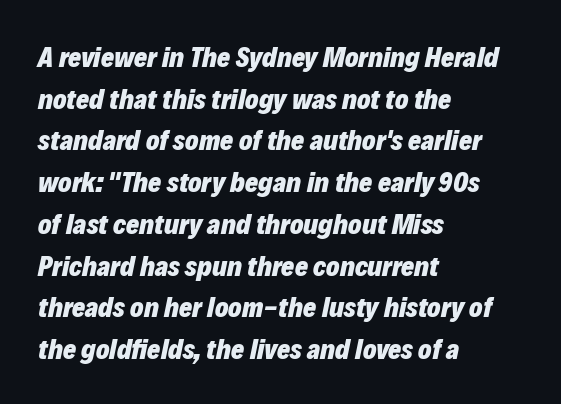
Q: Is the text bold? A: Yes.
Q: Is the text italic (slanted)? A: Yes, it leans right by about 12 degrees.
Q: Is the text underlined? A: No.
Q: How is the paragraph aligned? A: Left-aligned.
Q: Is the spacing between letters normal or unusually wide? A: Normal.
Q: Is the spacing between lines tight, normal or loose? A: Normal.
Q: Width (condensed, normal, or wide)? A: Normal.
Q: Stroke contrast? A: Low.
Q: x-height? A: Medium.
Q: Monospaced? A: No.
